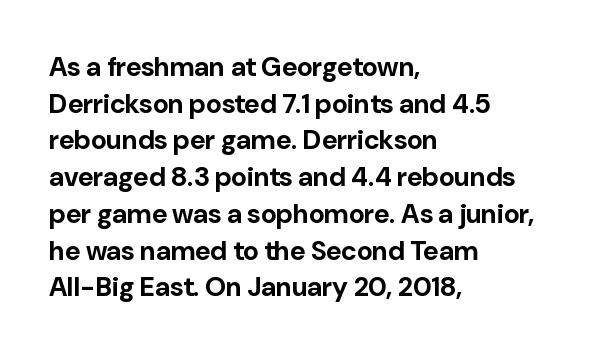
{"italic": "no", "bold": "yes", "underline": "no", "align": "left", "line_spacing": "normal", "line_spacing_ratio": 1.36, "letter_spacing": "normal", "letter_spacing_em": 0.0, "glyph_px": 27}
